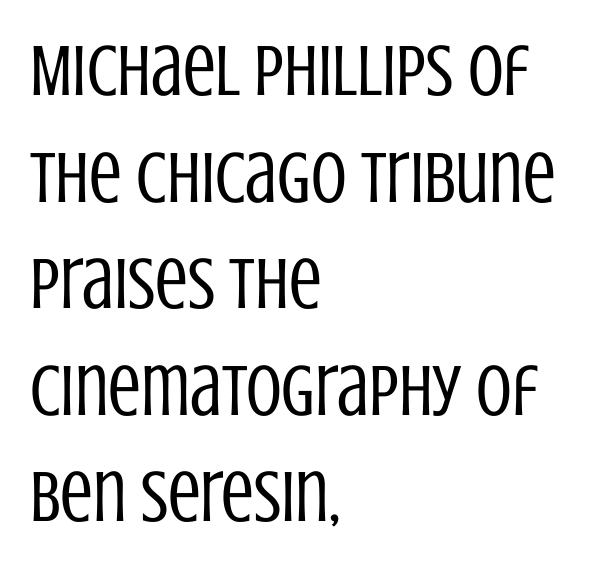
Think standard paragraph weight, or any step lighter than that. The paragraph shown leans on its left margin. Each new line begins a customary step beneath the previous one. This rendering employs a face without finishing strokes, i.e., a sans-serif. Characters follow at the spacing the type designer built in. Spacing verdict: proportional, widths tailored to each character.
